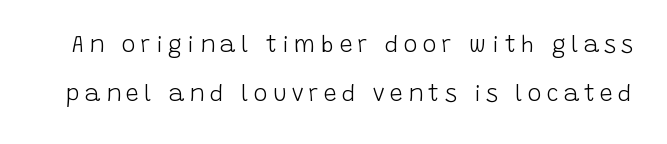
The image shows 23 px text type, upright; set loose line spacing (2.14x), unusually wide letter spacing (+0.23 em), not underlined.
